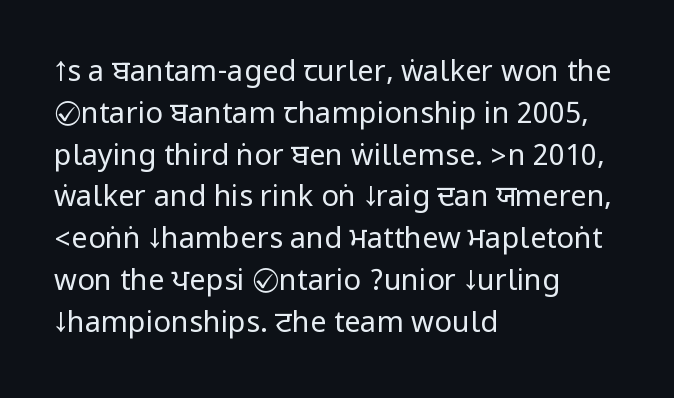
Bold? No — there's no thickening of the strokes. Does the copy run flush right? No — it runs flush left. Characters follow at the spacing the type designer built in. This is sans-serif lettering, the kind often seen on screens and signage.
